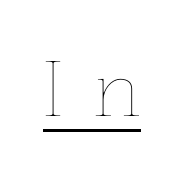
{"italic": "no", "bold": "no", "weight": "thin", "width": "normal", "stroke_contrast": "low", "x_height": "medium", "monospaced": "no", "underline": "yes", "letter_spacing": "wide", "letter_spacing_em": 0.44, "glyph_px": 72}
